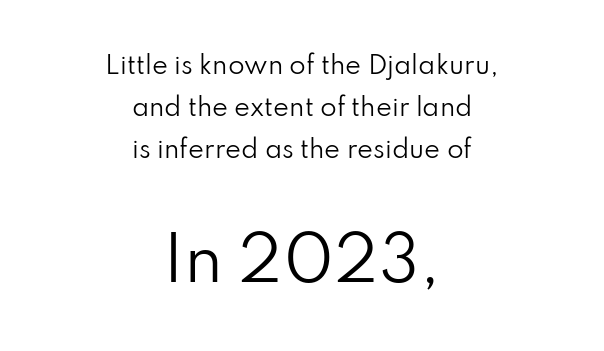
{"serif": "no", "italic": "no", "bold": "no", "weight": "regular", "width": "normal", "stroke_contrast": "low", "x_height": "small", "monospaced": "no", "underline": "no", "align": "center", "line_spacing_ratio": 1.76, "letter_spacing": "normal", "letter_spacing_em": 0.0, "larger_block": "second", "size_ratio": 2.54, "glyph_px": 61}
